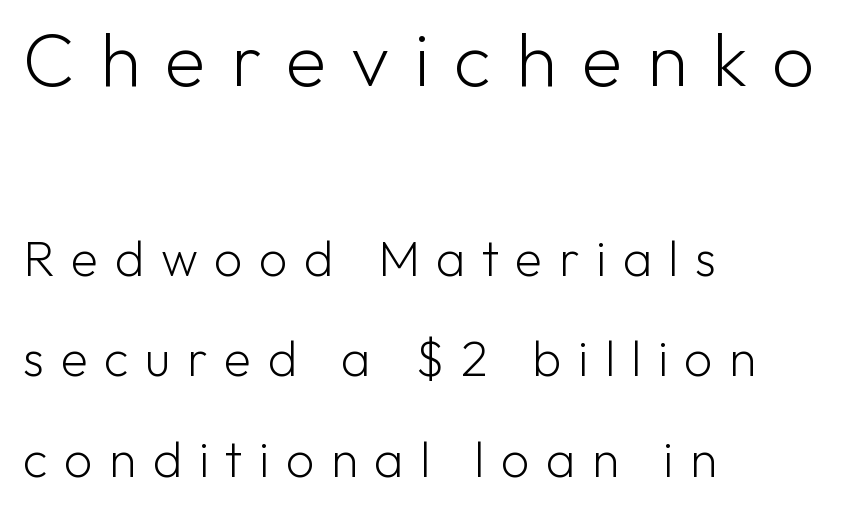
The upper block of text is set noticeably larger than the block beneath it. The type sits square on the baseline with zero lean. No extra ink here — the face is not bold. Does the type have serifs? No, each stem ends abruptly. Horizontally, the lines are justified to the leading edge only.
